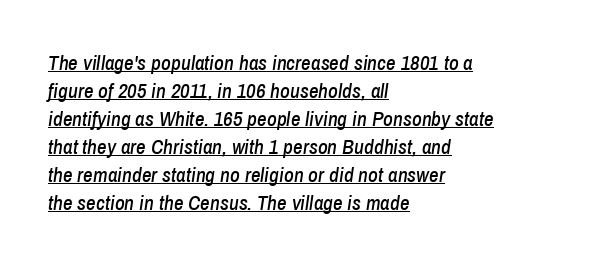
The image shows 21 px text type, italic (leaning right); set left-aligned, normal line spacing (1.33x), normal letter spacing, underlined.
